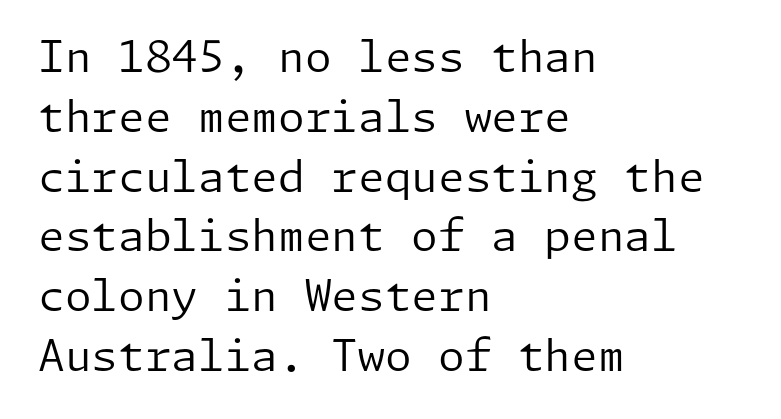
{"serif": "no", "italic": "no", "bold": "no", "weight": "regular", "width": "normal", "stroke_contrast": "low", "x_height": "medium", "underline": "no", "align": "left", "line_spacing": "normal", "line_spacing_ratio": 1.39, "letter_spacing": "normal", "letter_spacing_em": 0.0, "glyph_px": 43}
